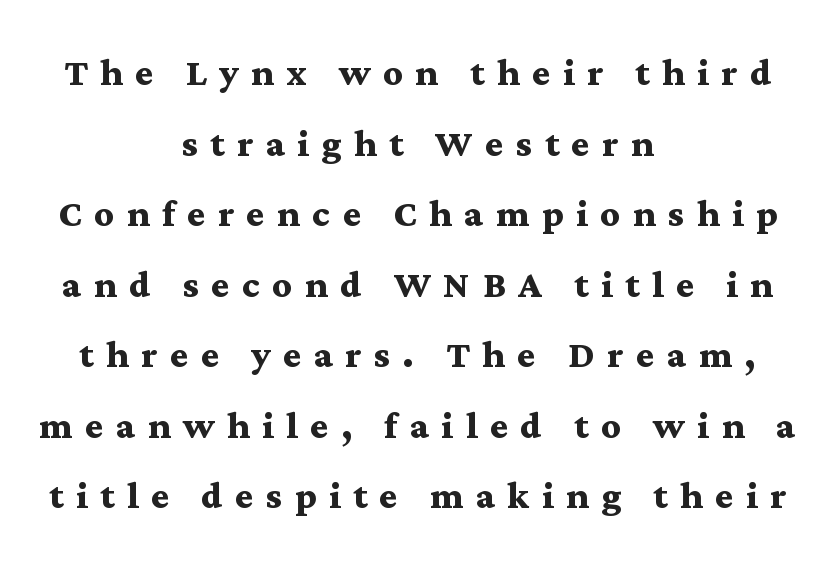
The image shows 48 px semibold, wide serif type, upright; set centered, normal line spacing (1.47x), unusually wide letter spacing (+0.26 em), not underlined; medium stroke contrast and a medium x-height.
